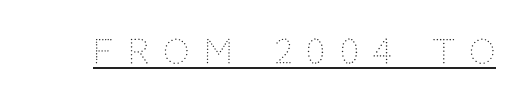
Q: Is the text bold? A: No.
Q: Is the text italic (slanted)? A: No, it is upright.
Q: Is the typeface a serif or a sans-serif typeface? A: Sans-serif.
Q: Is the text underlined? A: Yes.
Q: Is the spacing between letters normal or unusually wide? A: Unusually wide.
Q: Width (condensed, normal, or wide)? A: Normal.
Q: Stroke contrast? A: Low.
Q: x-height? A: Large.
Q: Monospaced? A: No.
